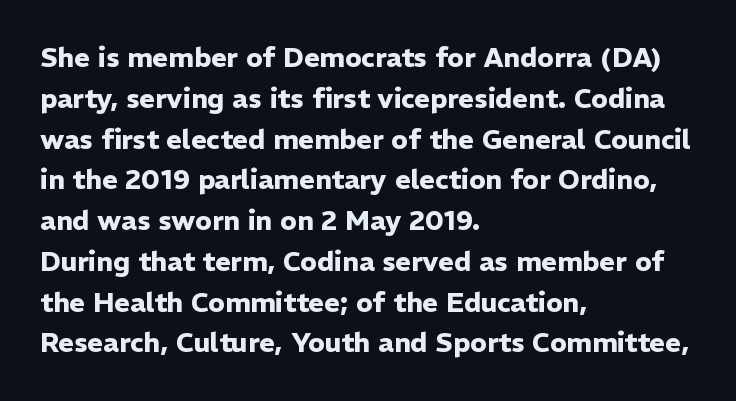
Q: Is the text bold? A: Yes.
Q: Is the text italic (slanted)? A: No, it is upright.
Q: Is the text underlined? A: No.
Q: How is the paragraph aligned? A: Left-aligned.
Q: Is the spacing between letters normal or unusually wide? A: Normal.
Q: Is the spacing between lines tight, normal or loose? A: Normal.
